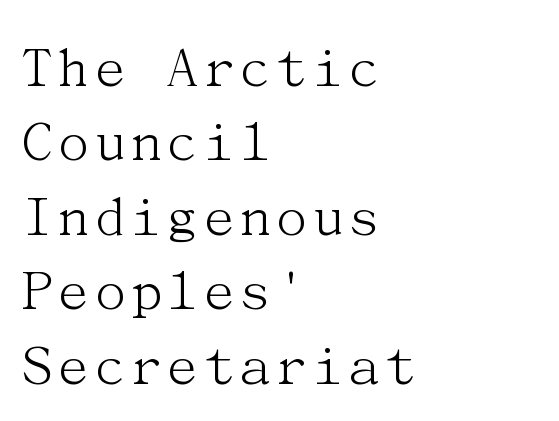
It's the straight-up-and-down kind of type. Nobody drew a line under any word here. The weight tops out at a normal text grade. Letterform terminals end in serifs throughout the passage. Standard letterfit; no display-style spreading of the glyphs. If you drew a ruler down the left edge, every line would touch it.
